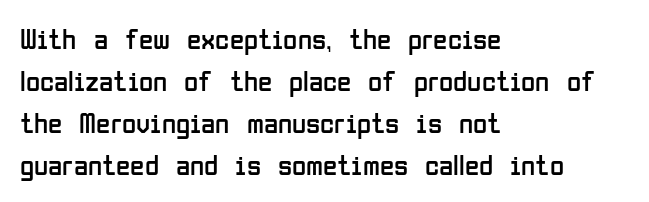
{"serif": "no", "italic": "no", "bold": "no", "weight": "regular", "width": "condensed", "stroke_contrast": "low", "x_height": "medium", "monospaced": "no", "underline": "no", "align": "left", "line_spacing": "normal", "line_spacing_ratio": 1.45, "letter_spacing": "normal", "letter_spacing_em": 0.0, "glyph_px": 29}
